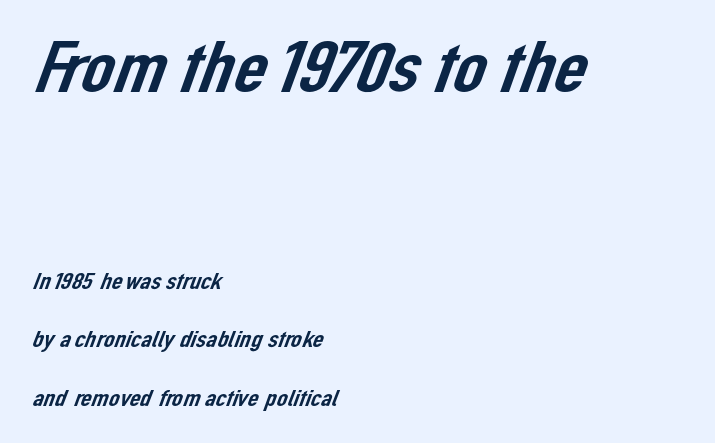
Q: Is the typeface a serif or a sans-serif typeface? A: Sans-serif.
Q: Is the text underlined? A: No.
Q: How is the paragraph aligned? A: Left-aligned.
Q: Is the spacing between letters normal or unusually wide? A: Normal.
Q: Is the spacing between lines tight, normal or loose? A: Loose.
Q: Which block of text is set in a larger size, the first (top) or the second (bottom)? A: The first (top) one.
Q: Width (condensed, normal, or wide)? A: Normal.
Q: Stroke contrast? A: Low.
Q: x-height? A: Medium.
Q: Monospaced? A: No.
